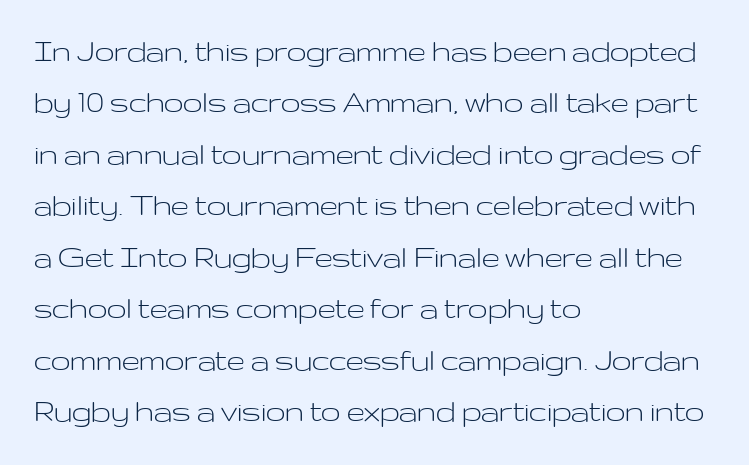
You could call the tracking neutral — neither tight nor loose. On a weight scale, this lands at 450 or below. Tall strokes in this sample are plumb rather than angled. Evenly set lines give the paragraph a standard silhouette. Here the designer chose a conventional face with non-uniform glyph widths. Nope, no serifs anywhere on these letters.
